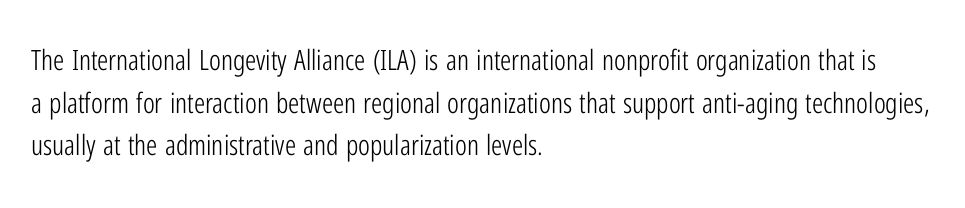
Q: Is the text bold? A: No.
Q: Is the text italic (slanted)? A: No, it is upright.
Q: Is the typeface a serif or a sans-serif typeface? A: Sans-serif.
Q: Is the text underlined? A: No.
Q: How is the paragraph aligned? A: Left-aligned.
Q: Is the spacing between letters normal or unusually wide? A: Normal.
Q: Is the spacing between lines tight, normal or loose? A: Normal.
Q: Width (condensed, normal, or wide)? A: Condensed.
Q: Stroke contrast? A: Low.
Q: x-height? A: Medium.
Q: Monospaced? A: No.
